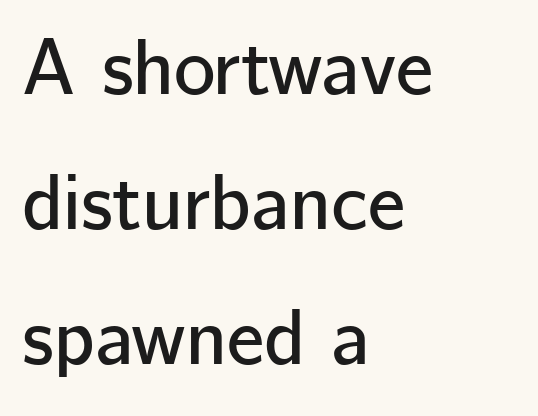
The image shows 79 px sans-serif type, upright; set left-aligned, line spacing 1.71x, normal letter spacing, not underlined; low stroke contrast and a medium x-height.
